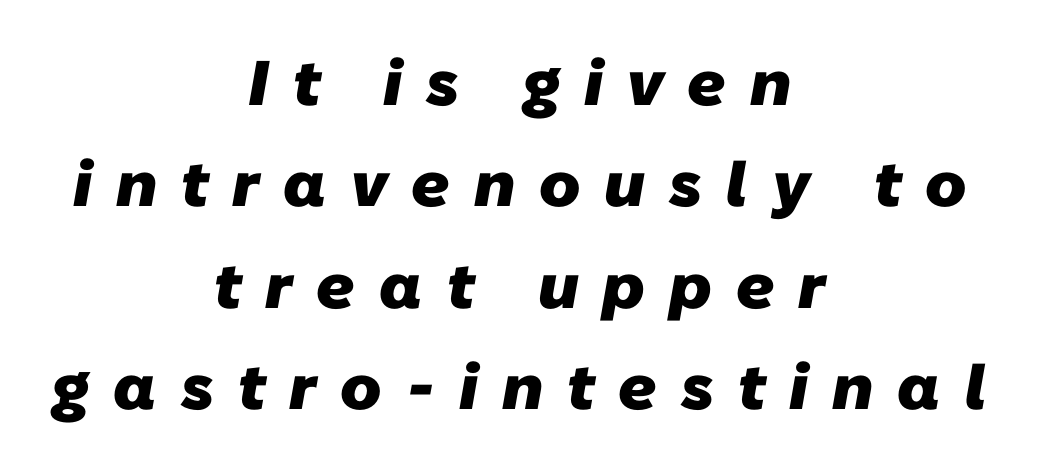
Q: Is the text bold? A: Yes.
Q: Is the typeface a serif or a sans-serif typeface? A: Sans-serif.
Q: Is the text underlined? A: No.
Q: How is the paragraph aligned? A: Centered.
Q: Is the spacing between letters normal or unusually wide? A: Unusually wide.
Q: Is the spacing between lines tight, normal or loose? A: Normal.
Q: Width (condensed, normal, or wide)? A: Normal.
Q: Stroke contrast? A: Low.
Q: x-height? A: Medium.
Q: Monospaced? A: No.
